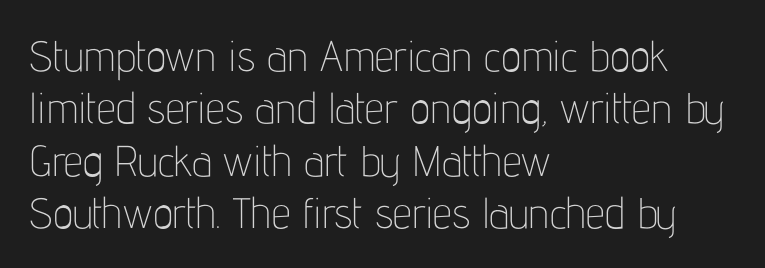
{"serif": "no", "italic": "no", "bold": "no", "weight": "thin", "width": "condensed", "stroke_contrast": "low", "x_height": "medium", "monospaced": "no", "underline": "no", "align": "left", "line_spacing_ratio": 1.22, "letter_spacing": "normal", "letter_spacing_em": 0.0, "glyph_px": 43}
